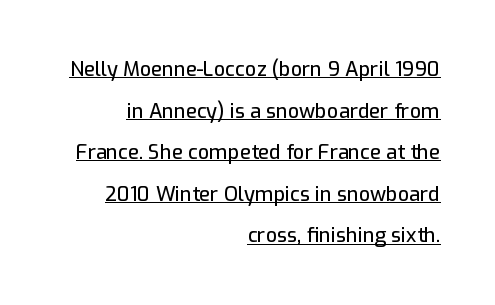
{"italic": "no", "underline": "yes", "align": "right", "line_spacing": "loose", "line_spacing_ratio": 2.08, "letter_spacing": "normal", "letter_spacing_em": 0.0, "glyph_px": 20}
